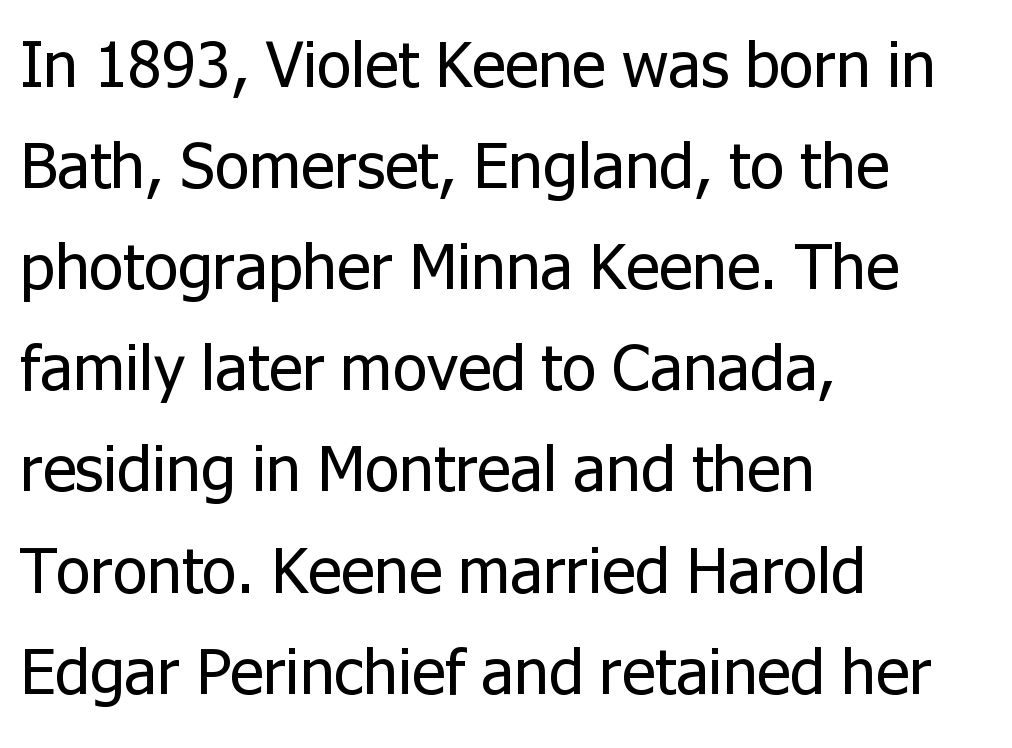
{"serif": "no", "italic": "no", "bold": "no", "weight": "regular", "width": "normal", "stroke_contrast": "low", "x_height": "medium", "monospaced": "no", "underline": "no", "align": "left", "line_spacing": "normal", "line_spacing_ratio": 1.58, "letter_spacing": "normal", "letter_spacing_em": 0.0, "glyph_px": 64}
